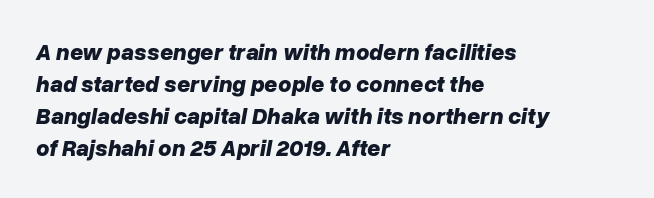
The image shows 23 px bold type, italic (leaning right); set left-aligned, normal line spacing (1.39x), normal letter spacing, not underlined.
